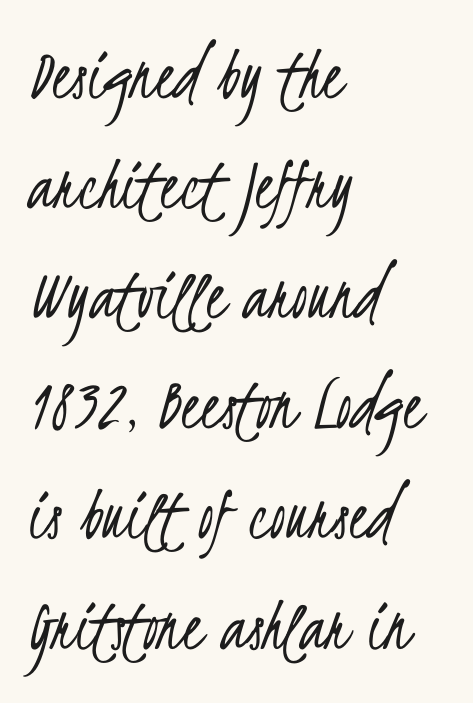
The image shows 77 px light, condensed sans-serif type; set left-aligned, normal line spacing (1.43x), normal letter spacing, not underlined; low stroke contrast and a small x-height.
